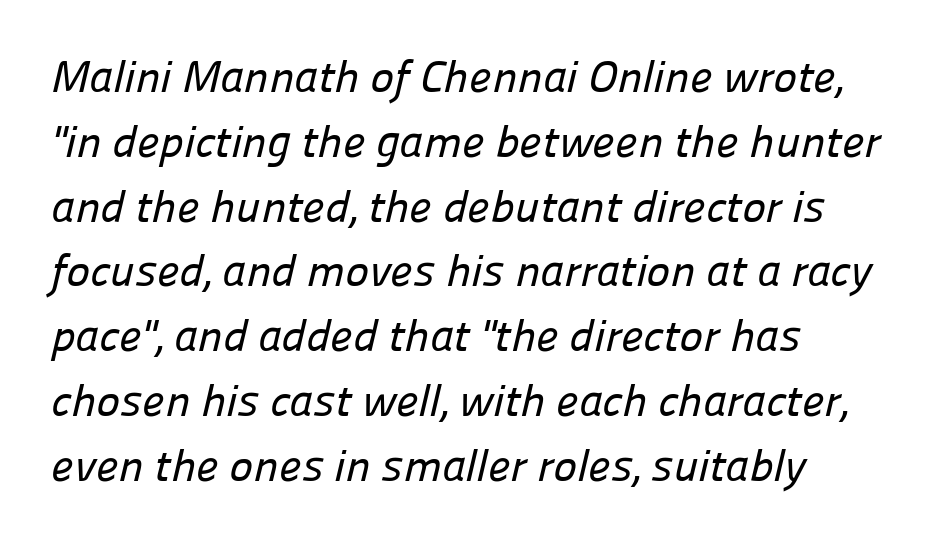
Q: Is the typeface a serif or a sans-serif typeface? A: Sans-serif.
Q: Is the text underlined? A: No.
Q: How is the paragraph aligned? A: Left-aligned.
Q: Is the spacing between letters normal or unusually wide? A: Normal.
Q: Is the spacing between lines tight, normal or loose? A: Normal.
Q: Width (condensed, normal, or wide)? A: Normal.
Q: Stroke contrast? A: Low.
Q: x-height? A: Medium.
Q: Monospaced? A: No.
